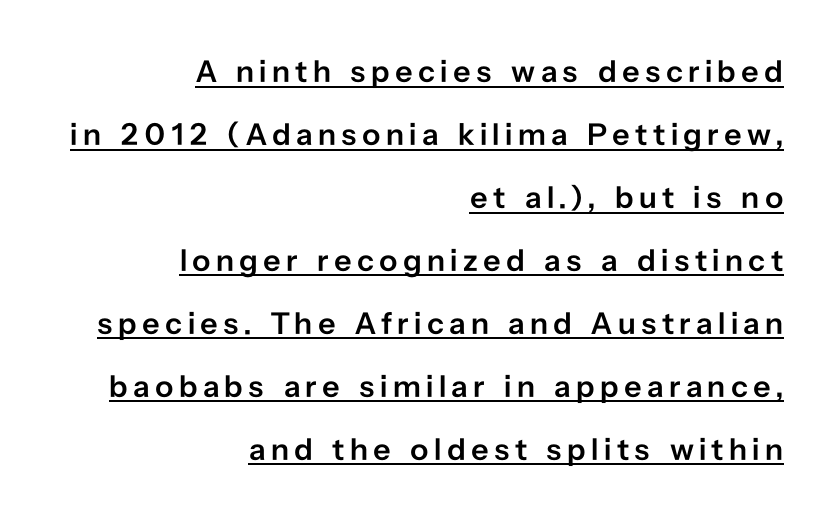
{"serif": "no", "italic": "no", "bold": "semi", "weight": "semibold", "width": "normal", "stroke_contrast": "low", "x_height": "medium", "monospaced": "no", "underline": "yes", "align": "right", "line_spacing": "loose", "line_spacing_ratio": 2.03, "glyph_px": 31}
